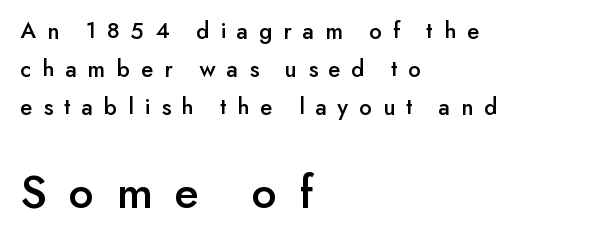
Ordinary non-slanted type is in use. A classic flush-left, rag-right setting is used for this passage. Type without underlining. Notice how descenders clear the ascenders below comfortably — that's standard leading.
